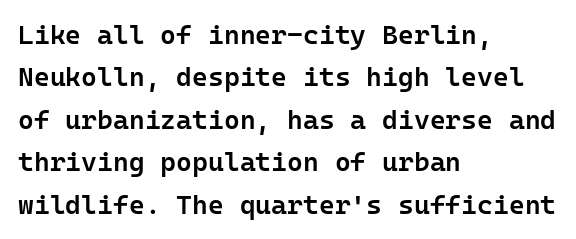
Caption: multi-line text, flush left, ragged right. Compared with typical body copy, the letter spacing here is the same. In terms of leading, this rendering sits right in the middle. Underlining? Definitely not there. How heavy is the stroke? Medium-heavy — a semibold, shy of bold. Style check: upright.
